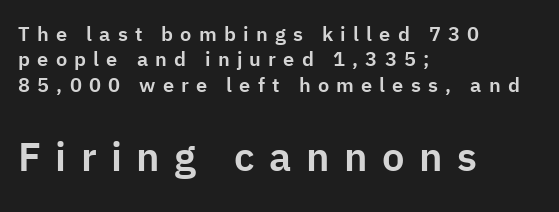
Larger block? The one below; the one above is distinctly smaller. Alignment: flush left. Proportional: the letters do not fall into vertical columns. A sans-serif font was chosen for this passage. The specimen omits any rule beneath the text block's lines. Compared with typical paragraphs, the rows here are spaced about the same.
